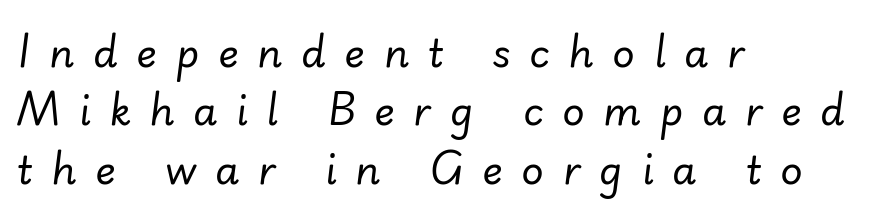
The image shows 39 px regular-weight type, italic (leaning right); set left-aligned, normal line spacing (1.5x), unusually wide letter spacing (+0.48 em), not underlined; low stroke contrast and a small x-height.
